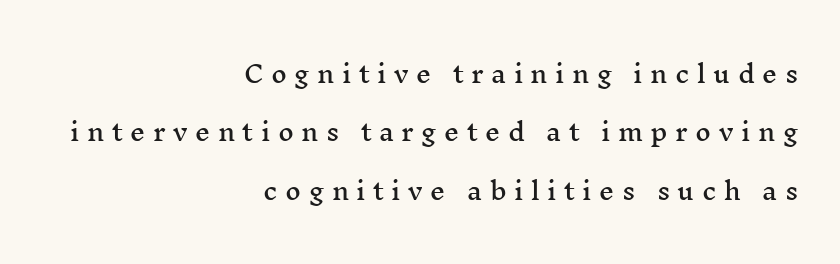
The image shows 24 px text type, upright; set right-aligned, loose line spacing (2.43x), unusually wide letter spacing (+0.31 em), not underlined.
